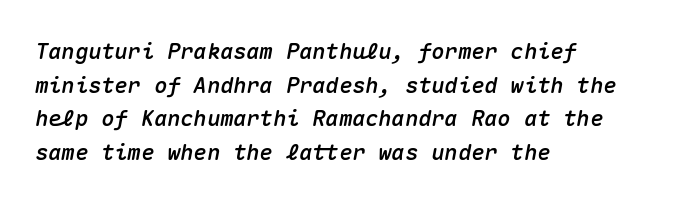
Honestly, the letter spacing is just normal — you wouldn't notice it. Descender tails drop into unmarked territory. Reading down the block, your eye returns to a fixed left position each line. The passage shown leans; its letterforms are oblique. Vertical spacing — default.
